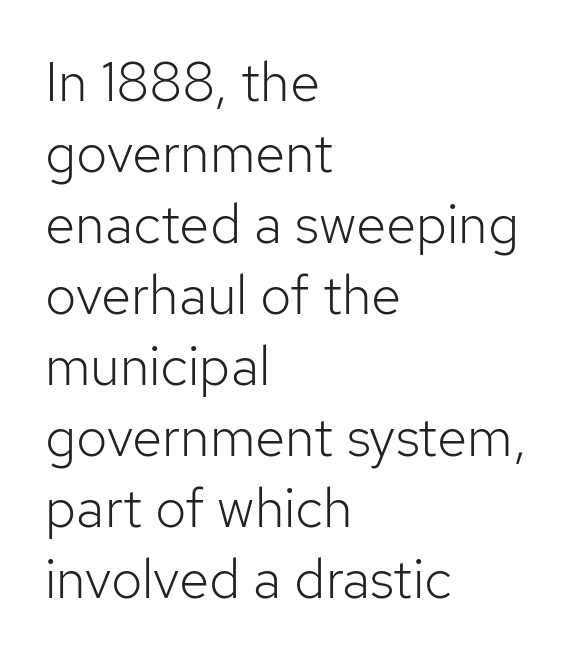
Q: Is the text bold? A: No.
Q: Is the text italic (slanted)? A: No, it is upright.
Q: Is the typeface a serif or a sans-serif typeface? A: Sans-serif.
Q: Is the text underlined? A: No.
Q: How is the paragraph aligned? A: Left-aligned.
Q: Is the spacing between letters normal or unusually wide? A: Normal.
Q: Is the spacing between lines tight, normal or loose? A: Normal.
Q: Width (condensed, normal, or wide)? A: Normal.
Q: Stroke contrast? A: Low.
Q: x-height? A: Medium.
Q: Monospaced? A: No.
